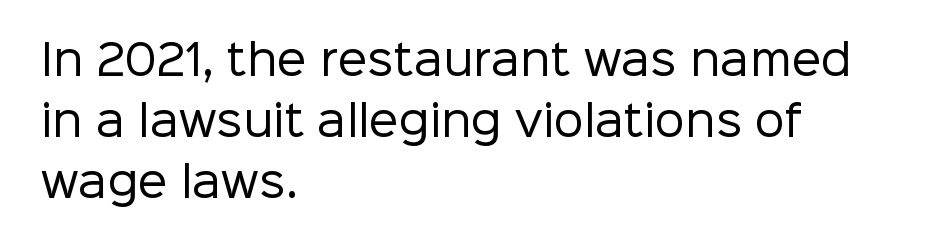
{"serif": "no", "italic": "no", "bold": "no", "weight": "regular", "width": "normal", "stroke_contrast": "low", "x_height": "medium", "monospaced": "no", "underline": "no", "align": "left", "line_spacing": "normal", "line_spacing_ratio": 1.45, "letter_spacing": "normal", "letter_spacing_em": 0.0, "glyph_px": 42}
